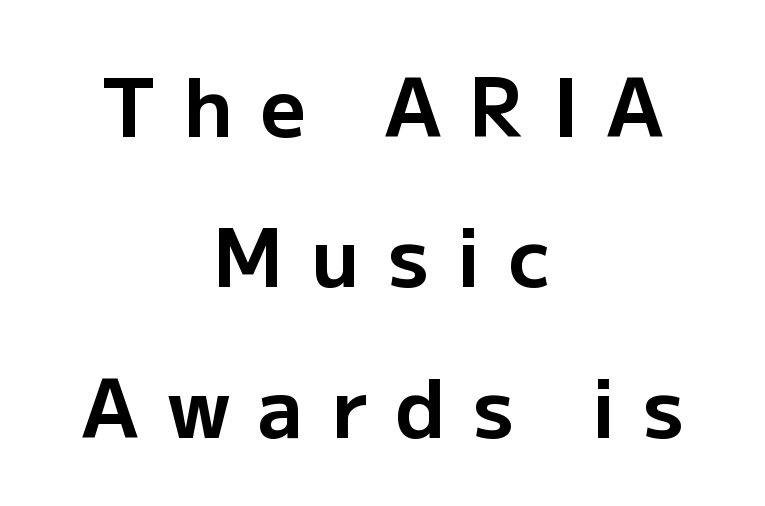
The image shows 80 px bold sans-serif type, upright; set centered, line spacing 1.88x, unusually wide letter spacing (+0.35 em), not underlined; low stroke contrast and a medium x-height.
